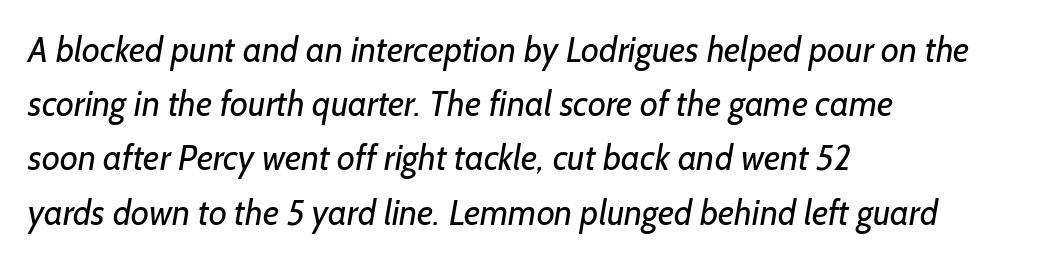
Baseline-to-baseline distance is the conventional proportion of letter height. The text block is weighted toward the left margin, trailing off unevenly rightward. Summary of weight: not heavy and not bold. Has an underline been added? It has not. This sample has the flowing, uneven cadence of proportional lettering.
